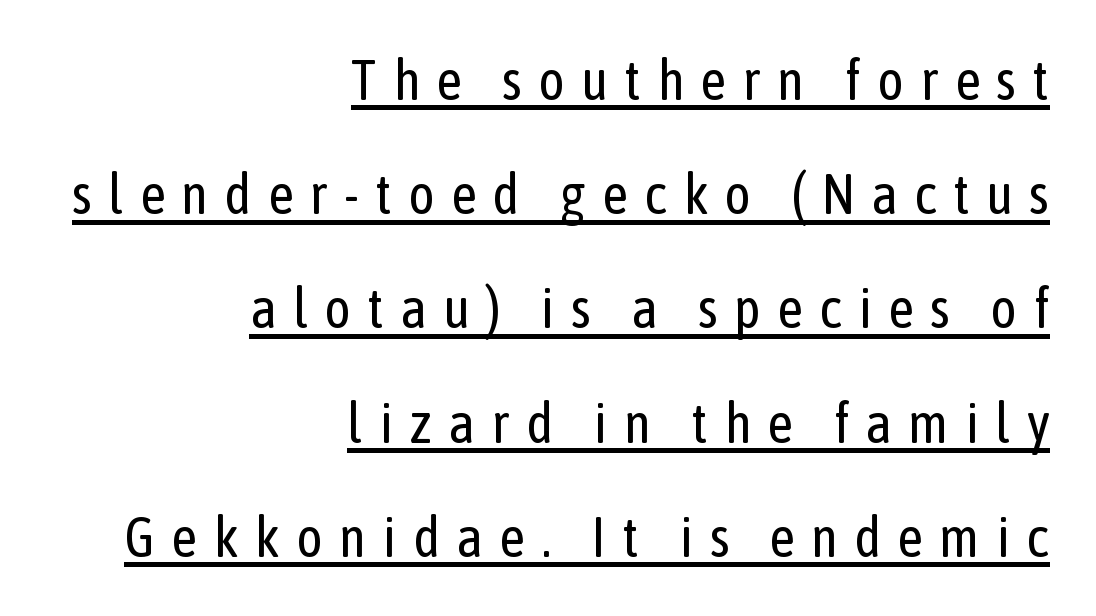
The image shows 56 px regular-weight, condensed sans-serif type, upright; set right-aligned, loose line spacing (2.04x), unusually wide letter spacing (+0.29 em), underlined; low stroke contrast and a medium x-height.
